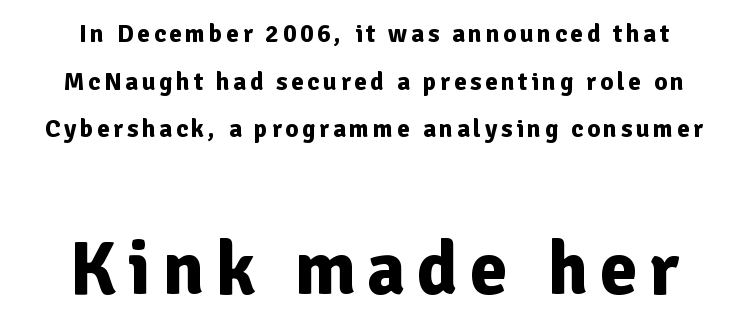
Q: Is the text bold? A: Yes.
Q: Is the text italic (slanted)? A: No, it is upright.
Q: Is the typeface a serif or a sans-serif typeface? A: Sans-serif.
Q: Is the text underlined? A: No.
Q: Is the spacing between lines tight, normal or loose? A: Loose.
Q: Which block of text is set in a larger size, the first (top) or the second (bottom)? A: The second (bottom) one.
Q: Width (condensed, normal, or wide)? A: Normal.
Q: Stroke contrast? A: Low.
Q: x-height? A: Medium.
Q: Monospaced? A: No.
